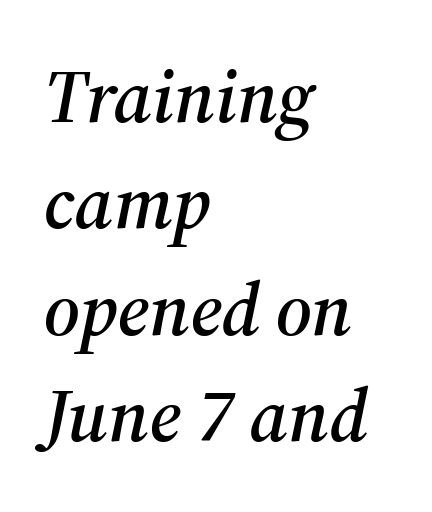
{"serif": "yes", "italic": "yes", "lean": "right", "slant_degrees": 12, "width": "normal", "stroke_contrast": "medium", "x_height": "medium", "monospaced": "no", "underline": "no", "align": "left", "line_spacing": "normal", "line_spacing_ratio": 1.42, "letter_spacing": "normal", "letter_spacing_em": 0.0, "glyph_px": 75}
